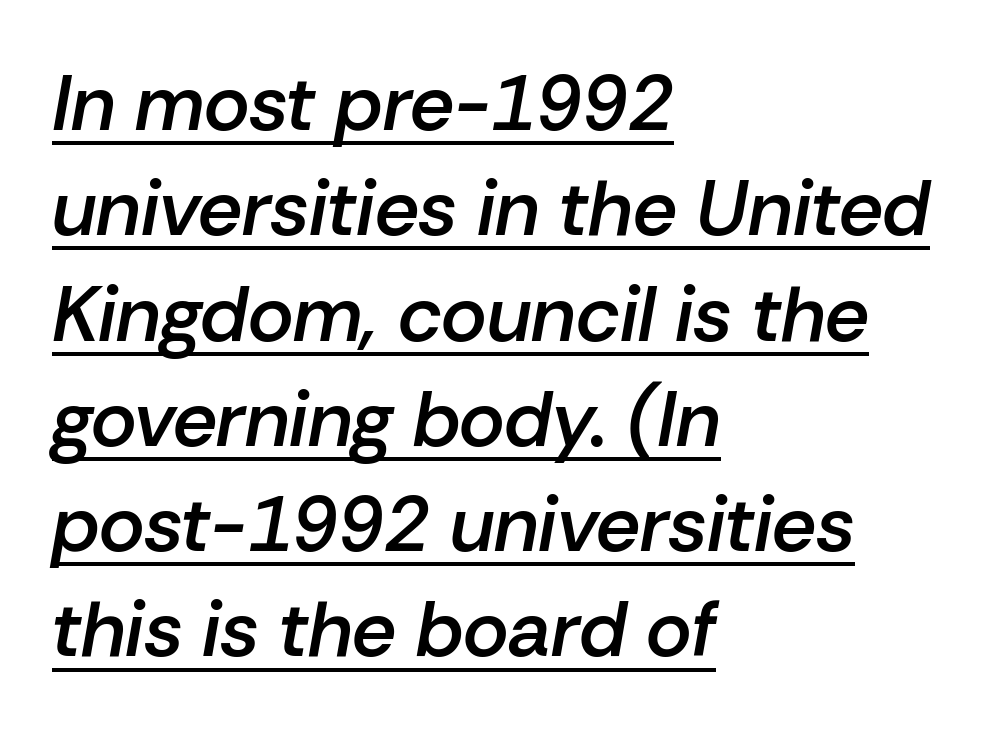
Q: Is the text bold? A: Semi-bold.
Q: Is the text italic (slanted)? A: Yes, it leans right by about 10 degrees.
Q: Is the text underlined? A: Yes.
Q: How is the paragraph aligned? A: Left-aligned.
Q: Is the spacing between letters normal or unusually wide? A: Normal.
Q: Is the spacing between lines tight, normal or loose? A: Normal.
Q: Width (condensed, normal, or wide)? A: Normal.
Q: Stroke contrast? A: Low.
Q: x-height? A: Medium.
Q: Monospaced? A: No.
